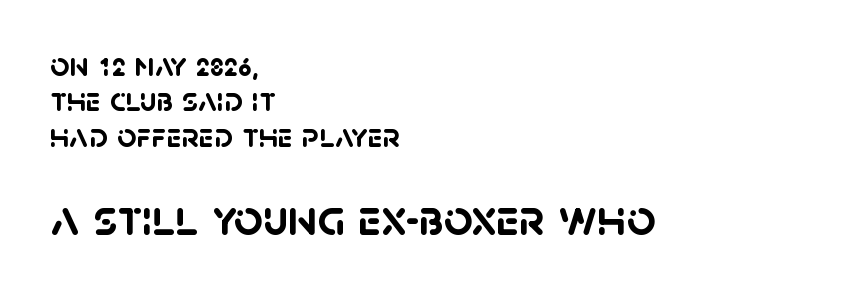
{"serif": "no", "bold": "yes", "weight": "semibold", "width": "normal", "stroke_contrast": "low", "x_height": "large", "monospaced": "no", "underline": "no", "align": "left", "line_spacing": "tight", "line_spacing_ratio": 1.04, "letter_spacing": "normal", "letter_spacing_em": 0.0, "larger_block": "second", "size_ratio": 1.5, "glyph_px": 51}
